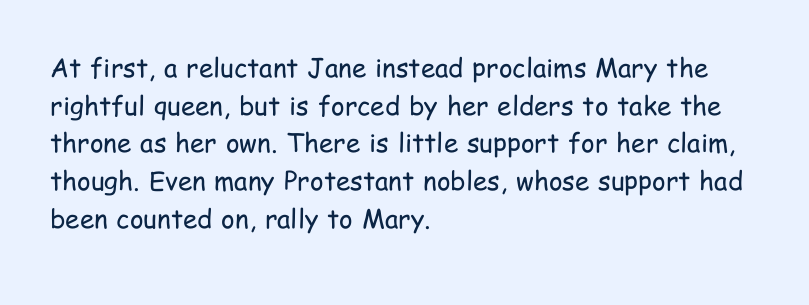
Q: Is the text bold? A: No.
Q: Is the text italic (slanted)? A: No, it is upright.
Q: Is the text underlined? A: No.
Q: How is the paragraph aligned? A: Left-aligned.
Q: Is the spacing between letters normal or unusually wide? A: Normal.
Q: Is the spacing between lines tight, normal or loose? A: Normal.
